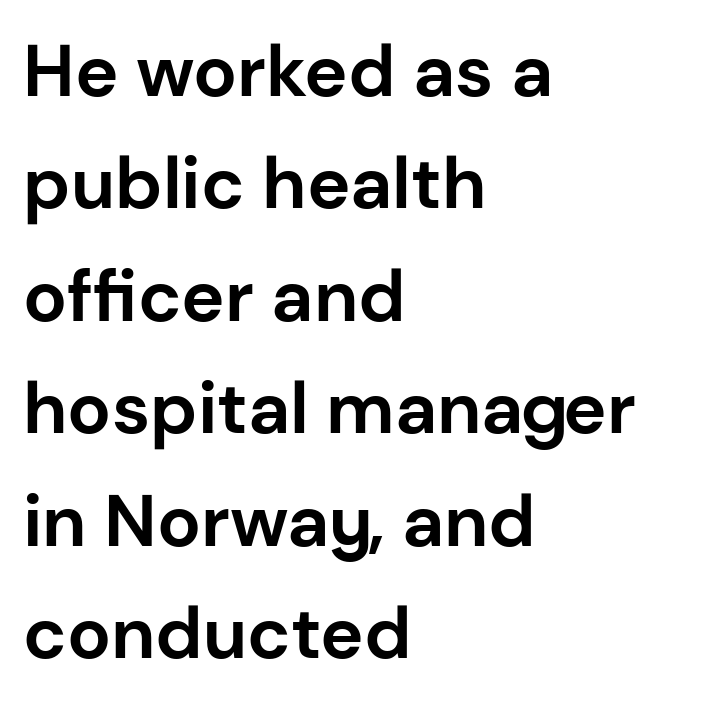
This rendering features lettering with no underline. The vertical gap from one line to the next is medium. The font family rendered here belongs to the sans-serif group. Every character sits straight up, as roman type does. Each letter keeps its own natural width here, so spacing adapts to shape.
